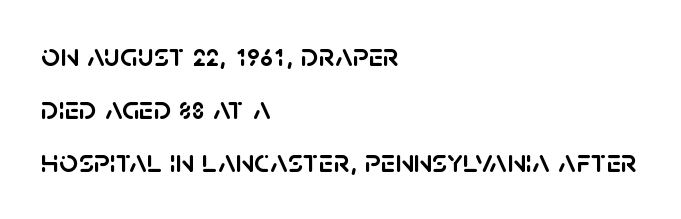
{"serif": "no", "italic": "no", "width": "normal", "stroke_contrast": "low", "x_height": "large", "monospaced": "no", "underline": "no", "align": "left", "line_spacing": "normal", "line_spacing_ratio": 1.61, "letter_spacing": "normal", "letter_spacing_em": 0.0, "glyph_px": 33}
